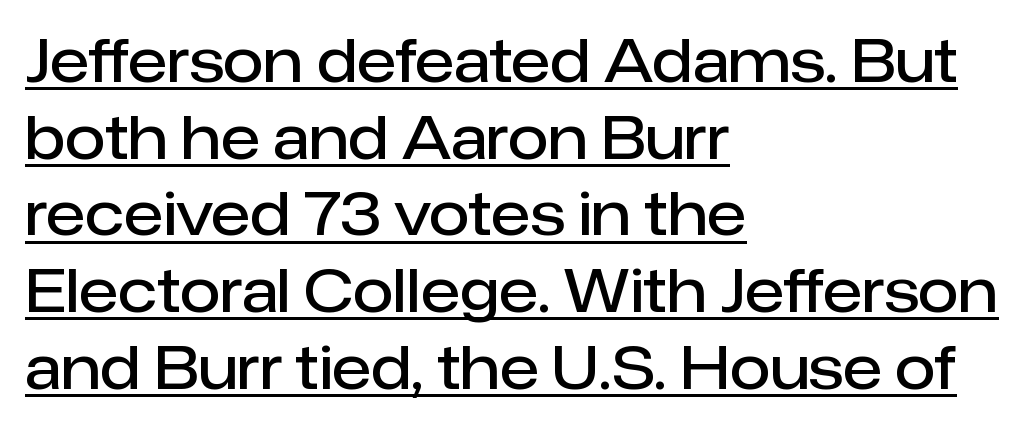
{"serif": "no", "italic": "no", "bold": "semi", "weight": "semibold", "width": "normal", "stroke_contrast": "low", "x_height": "medium", "monospaced": "no", "underline": "yes", "align": "left", "line_spacing": "normal", "line_spacing_ratio": 1.3, "letter_spacing": "normal", "letter_spacing_em": 0.0, "glyph_px": 59}
